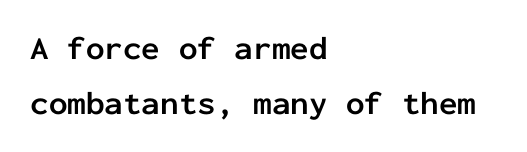
The image shows 33 px semibold sans-serif type, upright, monospaced; set left-aligned, normal line spacing (1.68x), normal letter spacing, not underlined; low stroke contrast and a medium x-height.
